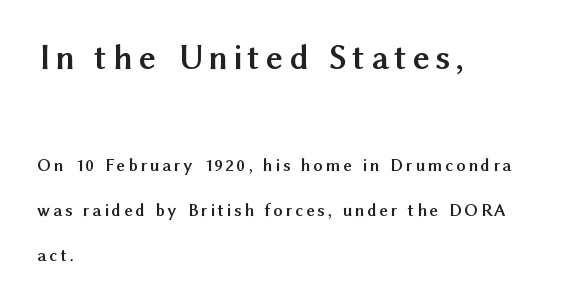
{"serif": "no", "italic": "no", "bold": "yes", "weight": "semibold", "width": "normal", "stroke_contrast": "medium", "x_height": "medium", "monospaced": "no", "underline": "no", "align": "left", "line_spacing": "loose", "line_spacing_ratio": 2.49, "larger_block": "first", "size_ratio": 2.0, "glyph_px": 36}
